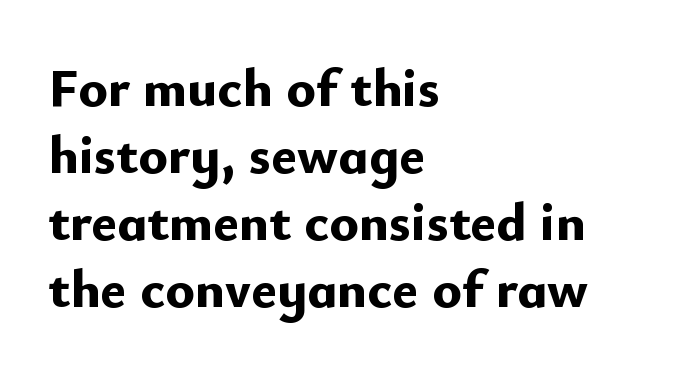
{"serif": "no", "italic": "no", "bold": "yes", "weight": "bold", "width": "normal", "stroke_contrast": "low", "x_height": "small", "monospaced": "no", "underline": "no", "align": "left", "line_spacing_ratio": 1.22, "letter_spacing": "normal", "letter_spacing_em": 0.0, "glyph_px": 55}
